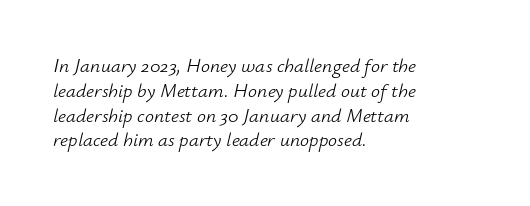
The image shows 20 px text type, italic (leaning right); set left-aligned, line spacing 1.24x, normal letter spacing, not underlined.
